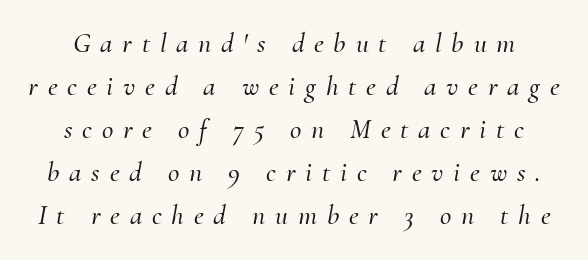
The image shows 28 px serif type, italic (leaning right); set normal line spacing (1.54x), unusually wide letter spacing (+0.35 em), not underlined; medium stroke contrast and a small x-height.
